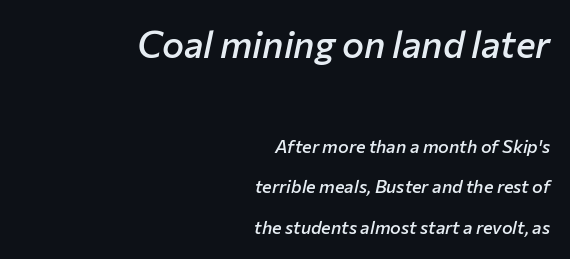
Inter-character spacing is left at the font's built-in metrics. Heft: intermediate — a semibold. Lines of text with bare space underneath. A student would notice the top passage is typeset larger than what follows. These lines stand farther apart than default settings would place them.
